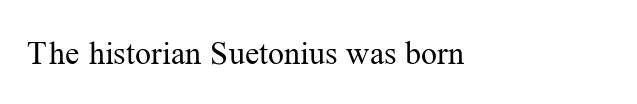
Q: Is the text bold? A: No.
Q: Is the text italic (slanted)? A: No, it is upright.
Q: Is the typeface a serif or a sans-serif typeface? A: Serif.
Q: Is the text underlined? A: No.
Q: Is the spacing between letters normal or unusually wide? A: Normal.
Q: Width (condensed, normal, or wide)? A: Normal.
Q: Stroke contrast? A: Medium.
Q: x-height? A: Medium.
Q: Monospaced? A: No.
